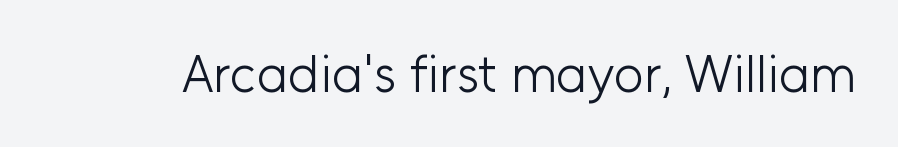
Q: Is the text bold? A: No.
Q: Is the text italic (slanted)? A: No, it is upright.
Q: Is the typeface a serif or a sans-serif typeface? A: Sans-serif.
Q: Is the text underlined? A: No.
Q: Is the spacing between letters normal or unusually wide? A: Normal.
Q: Width (condensed, normal, or wide)? A: Normal.
Q: Stroke contrast? A: Low.
Q: x-height? A: Medium.
Q: Monospaced? A: No.
